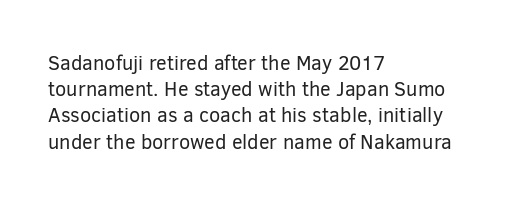
Q: Is the text bold? A: No.
Q: Is the text italic (slanted)? A: No, it is upright.
Q: Is the text underlined? A: No.
Q: How is the paragraph aligned? A: Left-aligned.
Q: Is the spacing between letters normal or unusually wide? A: Normal.
Q: Is the spacing between lines tight, normal or loose? A: Normal.
